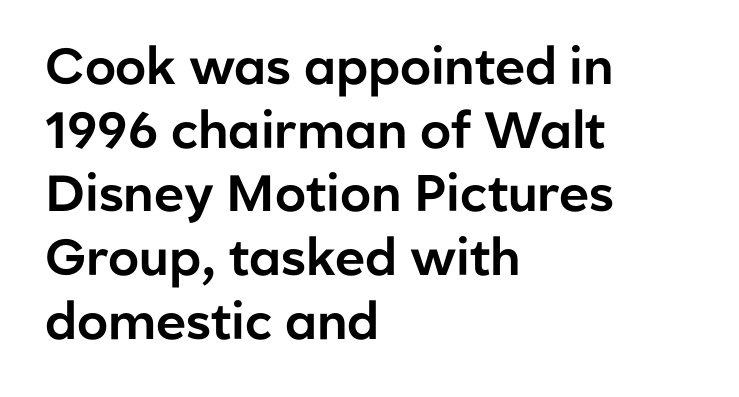
The image shows 51 px sans-serif type, upright; set left-aligned, normal line spacing (1.25x), normal letter spacing, not underlined; low stroke contrast and a medium x-height.
